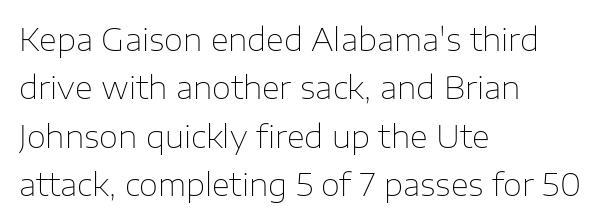
No extra ink here — the face is not bold. The letterforms sit shoulder to shoulder at normal distance. The rendering uses natural spacing where letterforms have individual widths. You can tell it's not italic because the verticals are truly vertical.
